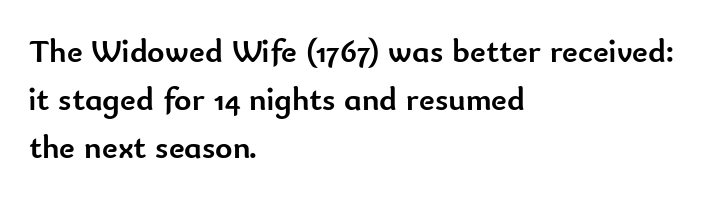
{"serif": "no", "italic": "no", "bold": "yes", "weight": "semibold", "width": "normal", "stroke_contrast": "low", "x_height": "small", "monospaced": "no", "underline": "no", "align": "left", "line_spacing": "normal", "line_spacing_ratio": 1.46, "letter_spacing": "normal", "letter_spacing_em": 0.0, "glyph_px": 33}
